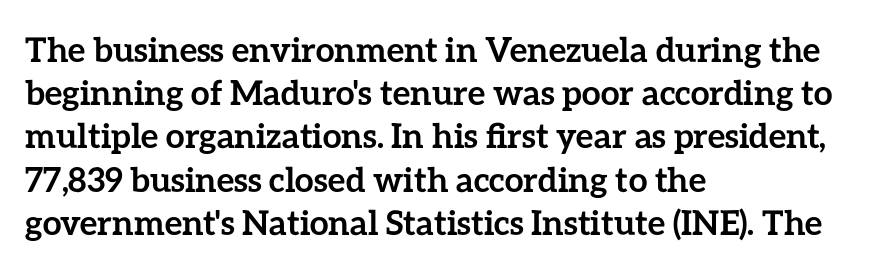
The image shows 34 px semibold type, upright; set left-aligned, normal line spacing (1.27x), normal letter spacing, not underlined; low stroke contrast and a medium x-height.
